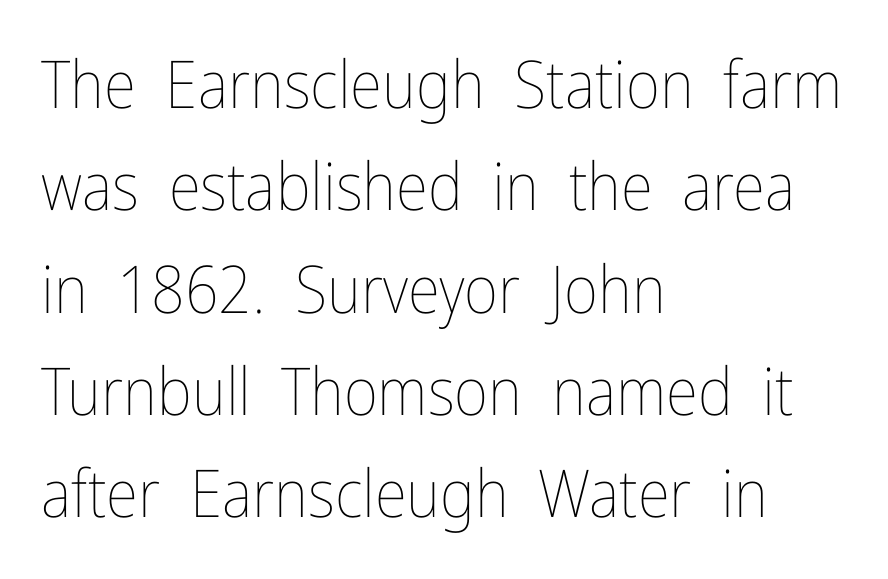
{"italic": "no", "bold": "no", "weight": "thin", "width": "condensed", "stroke_contrast": "low", "x_height": "medium", "monospaced": "no", "underline": "no", "align": "left", "line_spacing": "normal", "line_spacing_ratio": 1.55, "letter_spacing": "normal", "letter_spacing_em": 0.0, "glyph_px": 66}
